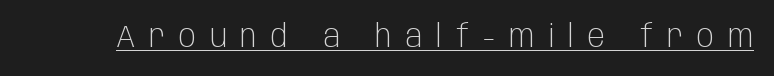
The image shows 32 px light, condensed sans-serif type, upright; set unusually wide letter spacing (+0.43 em), underlined; low stroke contrast and a large x-height.
